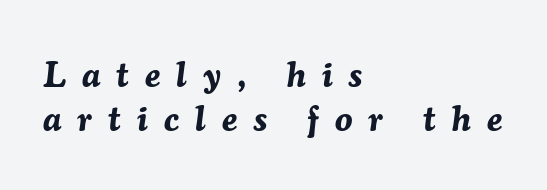
The image shows 35 px bold type, italic (leaning right); set left-aligned, normal line spacing (1.27x), unusually wide letter spacing (+0.46 em), not underlined; medium stroke contrast and a medium x-height.
